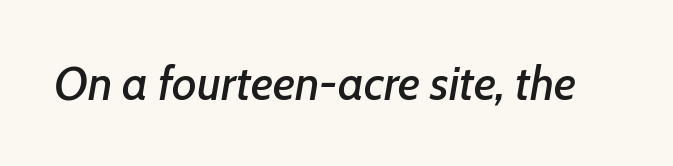
{"italic": "yes", "lean": "right", "slant_degrees": 7, "width": "normal", "stroke_contrast": "low", "x_height": "medium", "monospaced": "no", "underline": "no", "letter_spacing": "normal", "letter_spacing_em": 0.0, "glyph_px": 47}
